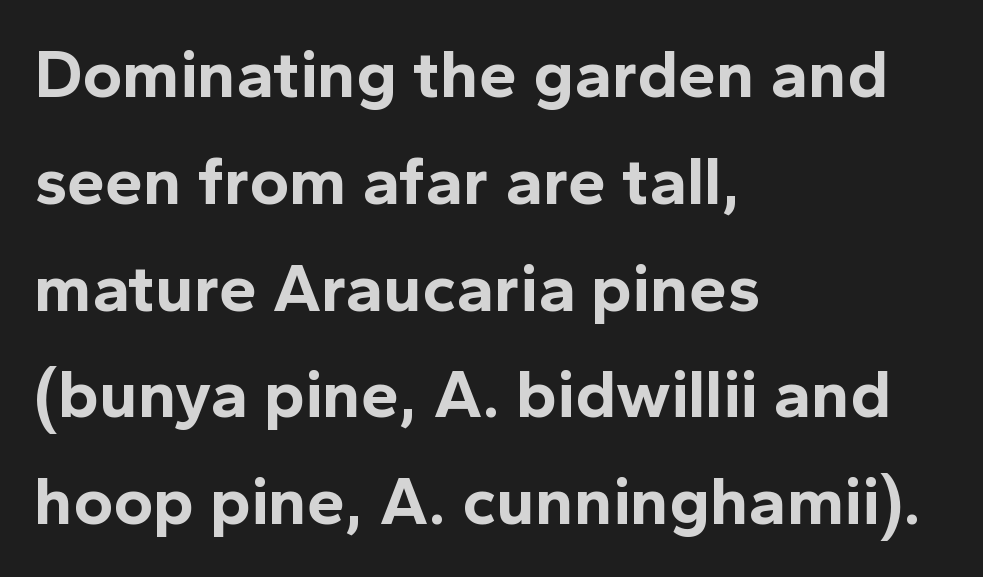
Q: Is the text bold? A: Yes.
Q: Is the text italic (slanted)? A: No, it is upright.
Q: Is the typeface a serif or a sans-serif typeface? A: Sans-serif.
Q: Is the text underlined? A: No.
Q: How is the paragraph aligned? A: Left-aligned.
Q: Is the spacing between letters normal or unusually wide? A: Normal.
Q: Is the spacing between lines tight, normal or loose? A: Normal.
Q: Width (condensed, normal, or wide)? A: Normal.
Q: x-height? A: Medium.
Q: Monospaced? A: No.
